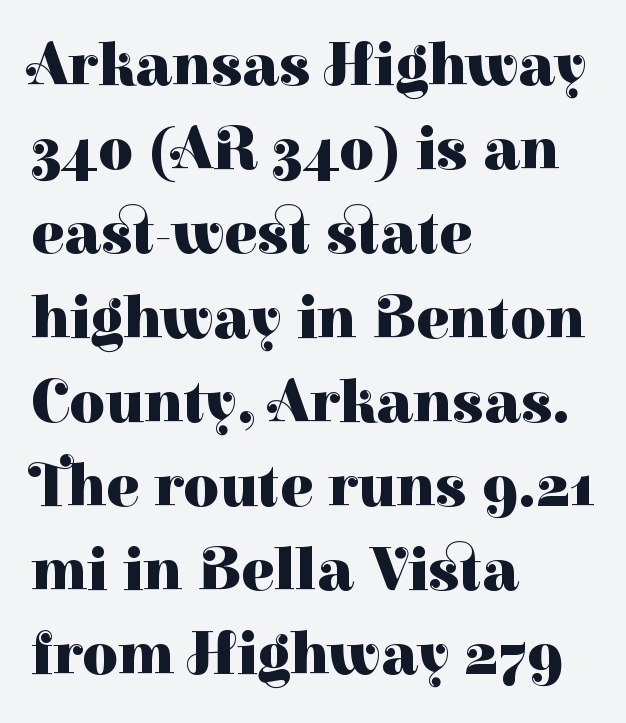
No italicization has been applied; the sample stays upright. Font category for this specimen: serif. The rendering keeps characters at their native spacing. Is this a fixed-width face? No — the glyphs have proportional, varying widths. Alignment: flush left.
